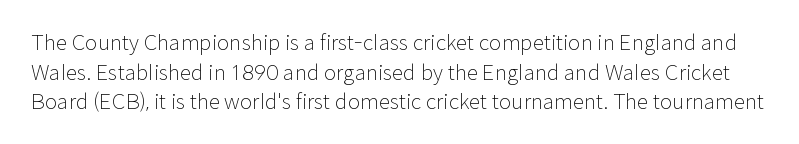
{"italic": "no", "bold": "no", "underline": "no", "line_spacing": "normal", "line_spacing_ratio": 1.41, "letter_spacing": "normal", "letter_spacing_em": 0.0, "glyph_px": 21}
